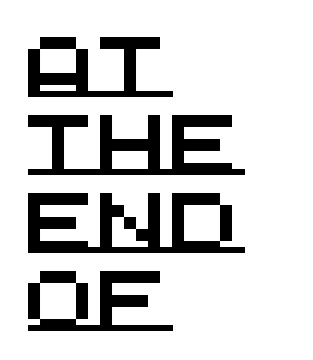
{"serif": "no", "width": "wide", "stroke_contrast": "medium", "x_height": "large", "monospaced": "yes", "underline": "yes", "align": "left", "line_spacing": "normal", "line_spacing_ratio": 1.3, "letter_spacing": "normal", "letter_spacing_em": 0.0, "glyph_px": 60}
